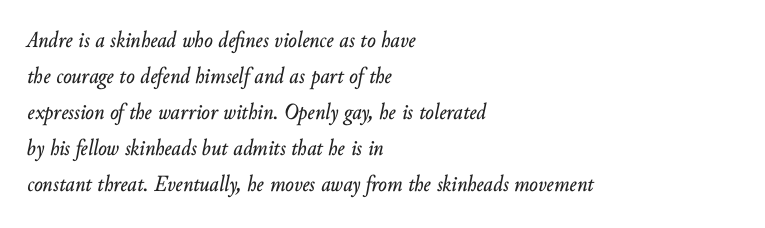
The image shows 23 px text type, italic (leaning right); set left-aligned, normal line spacing (1.56x), normal letter spacing, not underlined.
